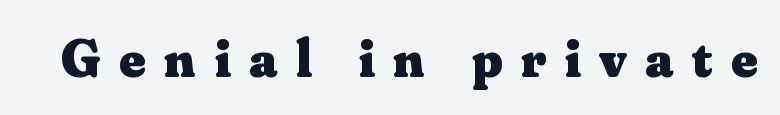
Q: Is the text bold? A: Yes.
Q: Is the text italic (slanted)? A: No, it is upright.
Q: Is the typeface a serif or a sans-serif typeface? A: Serif.
Q: Is the text underlined? A: No.
Q: Is the spacing between letters normal or unusually wide? A: Unusually wide.
Q: Width (condensed, normal, or wide)? A: Normal.
Q: Stroke contrast? A: Medium.
Q: x-height? A: Small.
Q: Monospaced? A: No.
